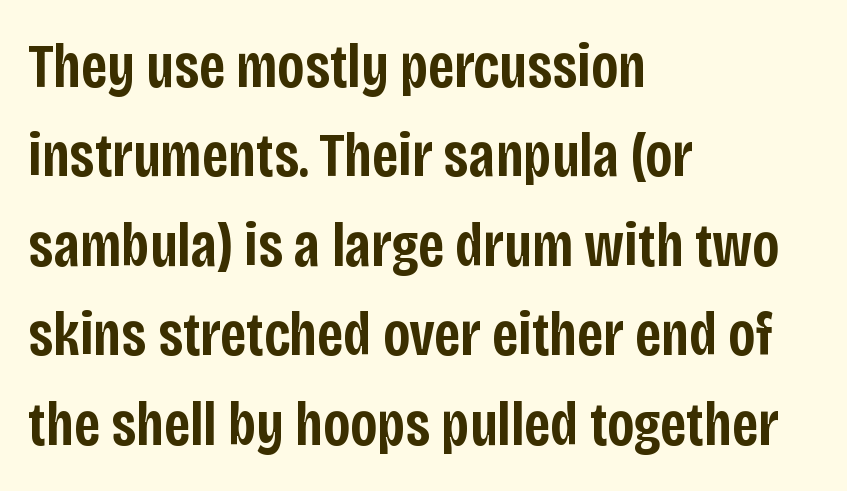
{"serif": "no", "italic": "no", "bold": "semi", "weight": "semibold", "width": "condensed", "stroke_contrast": "low", "x_height": "large", "monospaced": "no", "underline": "no", "align": "left", "line_spacing": "normal", "line_spacing_ratio": 1.42, "letter_spacing": "normal", "letter_spacing_em": 0.0, "glyph_px": 63}
